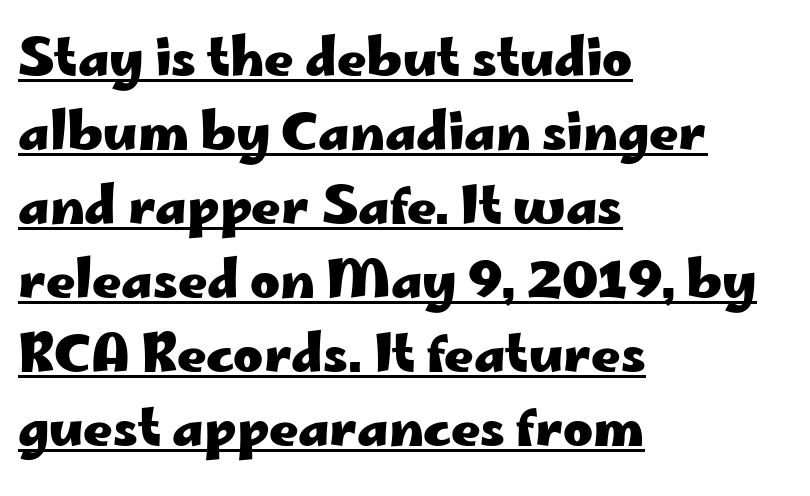
Type style note: lacks serifs. Descenders here cross a horizontal rule under the line. Pretty heavy lettering here — definitely bold. Notice how the passage keeps a crisp vertical edge on the left only.
